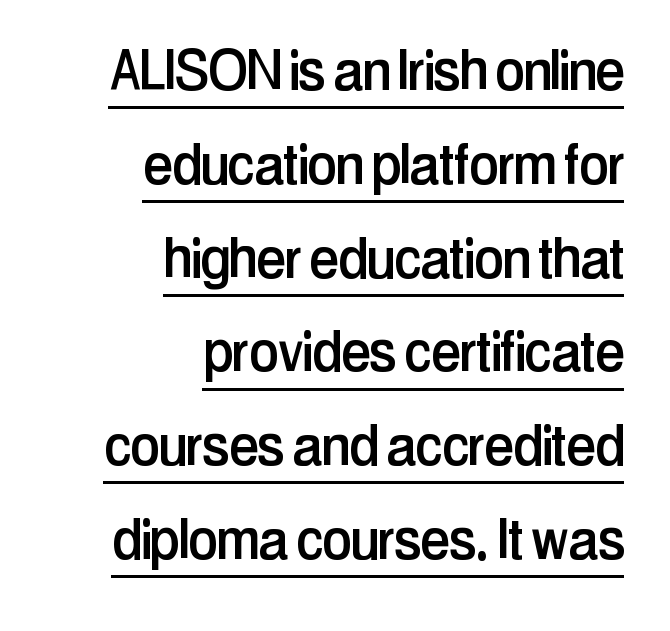
Has an underline been added? It has. Characters follow at the spacing the type designer built in. Character widths vary here, with narrow letters taking less room than wide ones. The passage shown stacks its lines at a standard gap. Designer's note — italics off, roman on. These lines stack with their right ends in a neat column.
